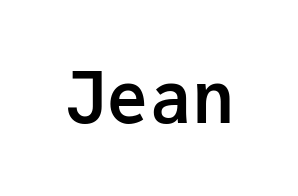
A typesetter would label this face a sans. Check the space under the baseline: it is left empty. Upright lettering throughout. Thick stems and heavy bowls — unmistakably bold.
